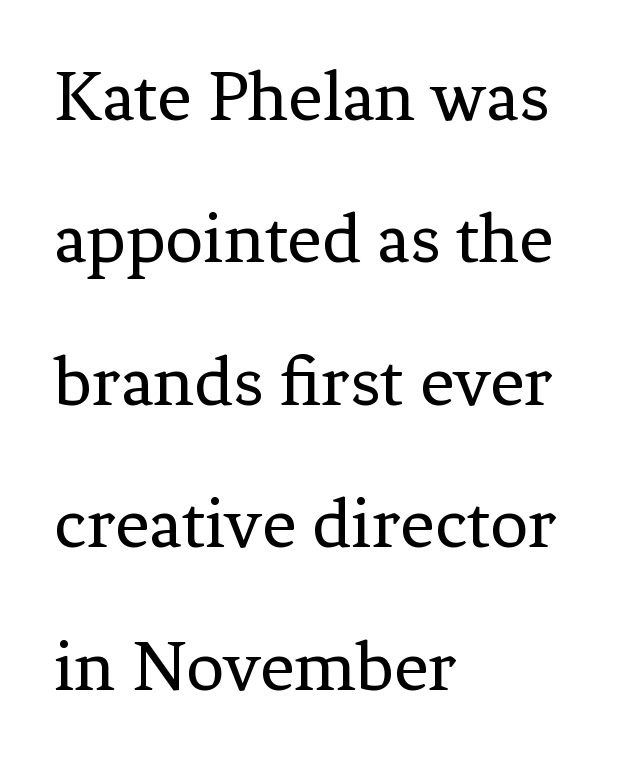
The baseline area is clear. The typesetter chose a ragged-right arrangement here. You could call the tracking neutral — neither tight nor loose. Think standard paragraph weight, or any step lighter than that.
